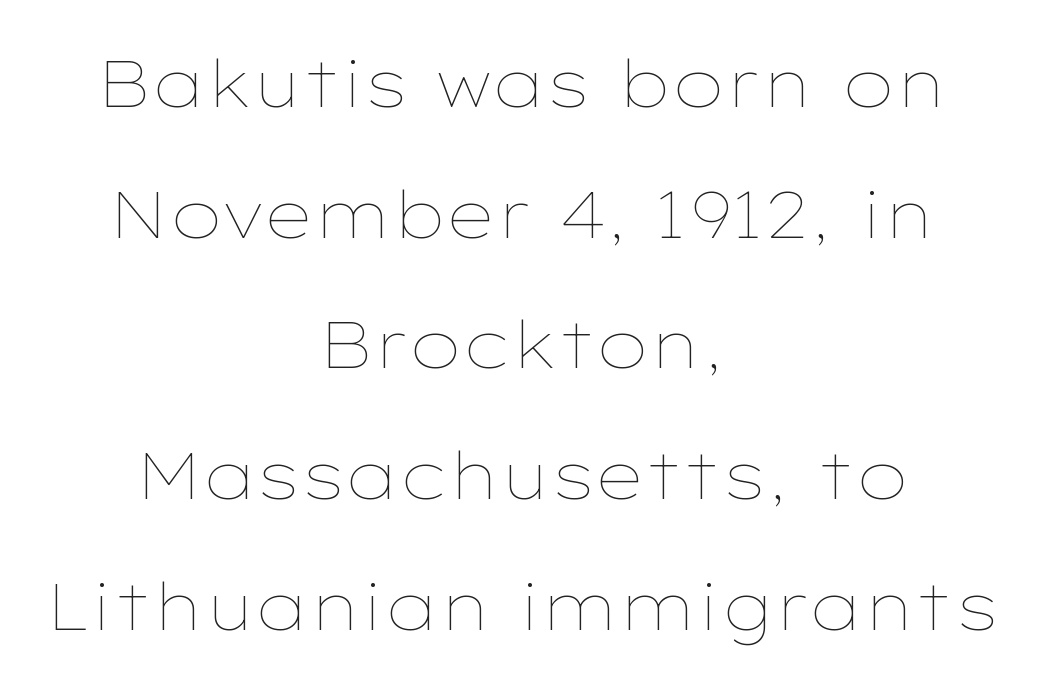
Q: Is the text bold? A: No.
Q: Is the text italic (slanted)? A: No, it is upright.
Q: Is the text underlined? A: No.
Q: How is the paragraph aligned? A: Centered.
Q: Is the spacing between letters normal or unusually wide? A: Normal.
Q: Is the spacing between lines tight, normal or loose? A: Loose.
Q: Width (condensed, normal, or wide)? A: Wide.
Q: Stroke contrast? A: Low.
Q: x-height? A: Medium.
Q: Monospaced? A: No.
